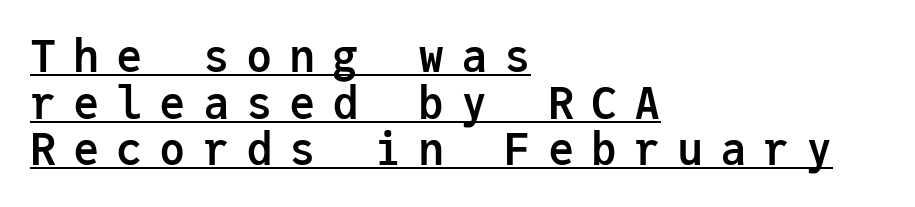
The passage is arranged the way most books set body copy — flush left. Fixed-width glyphs throughout — classic coding-font behaviour. The tracking reads as deliberately expanded to a designer's eye. In terms of weight, the rendering is a true, heavy bold. The face used here is a sans, in the tradition of grotesques and geometrics.
